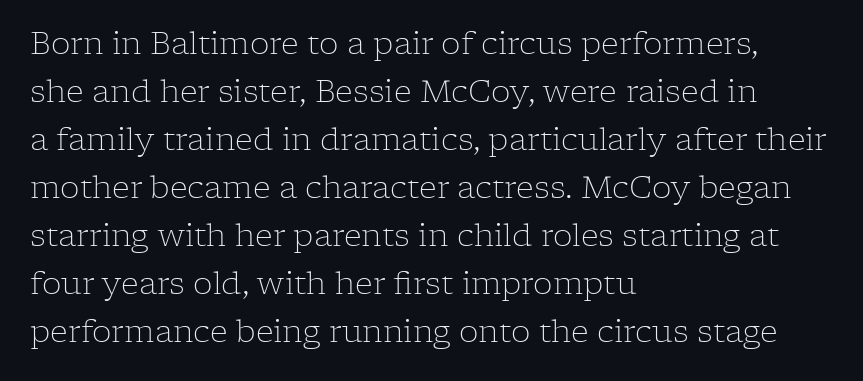
{"serif": "yes", "italic": "no", "bold": "no", "weight": "light", "width": "normal", "stroke_contrast": "low", "x_height": "medium", "monospaced": "no", "underline": "no", "align": "left", "line_spacing": "normal", "line_spacing_ratio": 1.55, "letter_spacing": "normal", "letter_spacing_em": 0.0, "glyph_px": 31}
